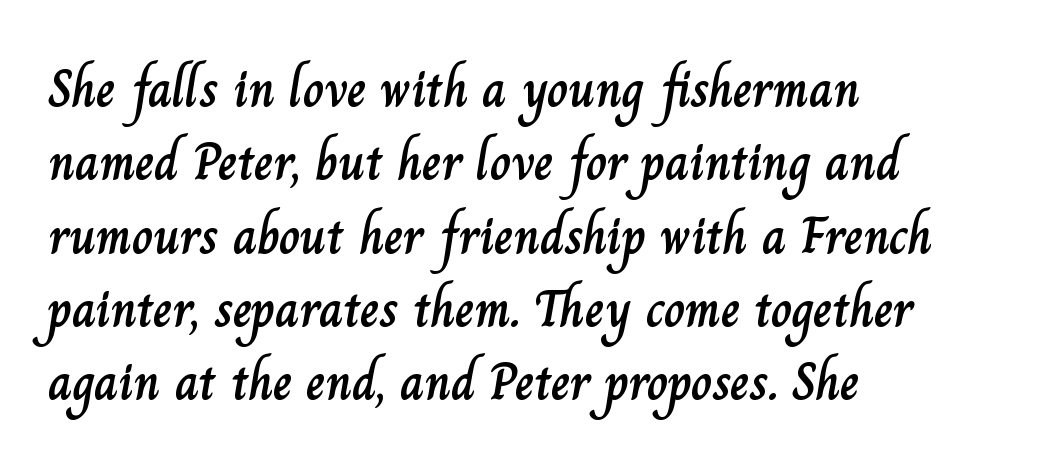
These lines sit exactly where default settings would place them. Letters rest on an invisible, unmarked baseline. Each word holds together tightly as a unit, with standard inter-letter gaps. Varying glyph widths throughout — classic text-font behaviour. The setting favours the left margin, as ordinary paragraphs usually do.
